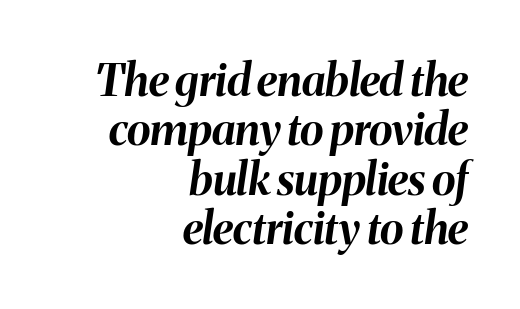
{"italic": "yes", "lean": "right", "slant_degrees": 8, "bold": "yes", "weight": "bold", "width": "normal", "stroke_contrast": "medium", "x_height": "medium", "monospaced": "no", "underline": "no", "align": "right", "line_spacing": "tight", "line_spacing_ratio": 1.12, "letter_spacing": "normal", "letter_spacing_em": 0.0, "glyph_px": 44}
